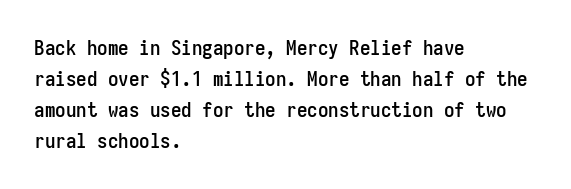
Q: Is the text italic (slanted)? A: No, it is upright.
Q: Is the text underlined? A: No.
Q: How is the paragraph aligned? A: Left-aligned.
Q: Is the spacing between letters normal or unusually wide? A: Normal.
Q: Is the spacing between lines tight, normal or loose? A: Normal.
